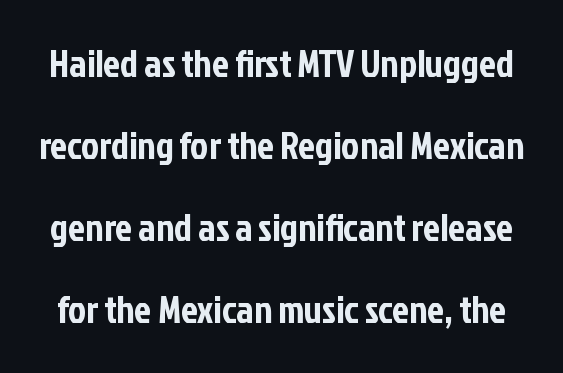
{"serif": "no", "italic": "no", "width": "condensed", "stroke_contrast": "low", "x_height": "medium", "monospaced": "no", "underline": "no", "line_spacing": "loose", "line_spacing_ratio": 2.16, "letter_spacing": "normal", "letter_spacing_em": 0.0, "glyph_px": 38}
